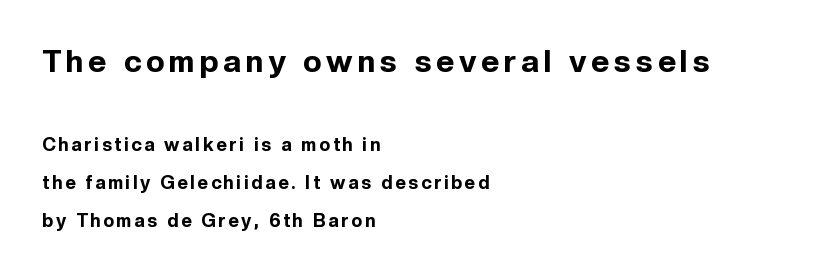
The image shows 31 px bold sans-serif type, upright; set left-aligned, loose line spacing (2.12x), not underlined; the first (top) block is 1.72x larger; a medium x-height.
